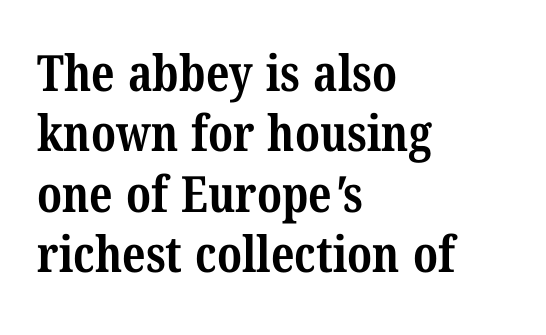
The image shows 50 px bold, condensed serif type; set left-aligned, line spacing 1.21x, normal letter spacing, not underlined; medium stroke contrast and a medium x-height.
